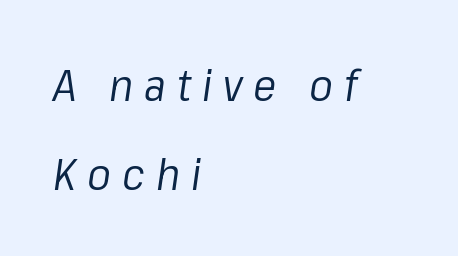
The letterforms sit at book weight or below. Descenders are the only things crossing below the line. Leading is clearly above the norm, producing a sparse column. You could not count columns in this text — the font is proportionally spaced. The lettering tilts uniformly, giving the passage an italic look. Loose tracking; the words dissolve into strings of separated letters.
